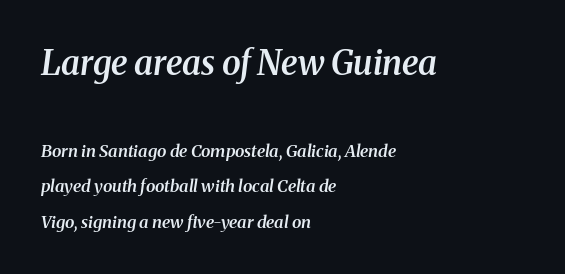
Q: Is the text bold? A: Semi-bold.
Q: Is the text italic (slanted)? A: Yes, it leans right by about 8 degrees.
Q: Is the typeface a serif or a sans-serif typeface? A: Serif.
Q: Is the text underlined? A: No.
Q: How is the paragraph aligned? A: Left-aligned.
Q: Is the spacing between letters normal or unusually wide? A: Normal.
Q: Is the spacing between lines tight, normal or loose? A: Loose.
Q: Which block of text is set in a larger size, the first (top) or the second (bottom)? A: The first (top) one.
Q: Width (condensed, normal, or wide)? A: Normal.
Q: Stroke contrast? A: Medium.
Q: x-height? A: Medium.
Q: Monospaced? A: No.
